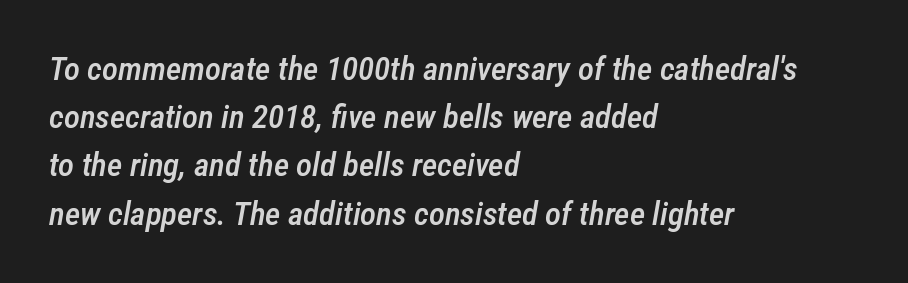
Q: Is the text bold? A: Semi-bold.
Q: Is the text italic (slanted)? A: Yes, it leans right by about 12 degrees.
Q: Is the text underlined? A: No.
Q: How is the paragraph aligned? A: Left-aligned.
Q: Is the spacing between letters normal or unusually wide? A: Normal.
Q: Is the spacing between lines tight, normal or loose? A: Normal.
Q: Width (condensed, normal, or wide)? A: Condensed.
Q: Stroke contrast? A: Low.
Q: x-height? A: Medium.
Q: Monospaced? A: No.
